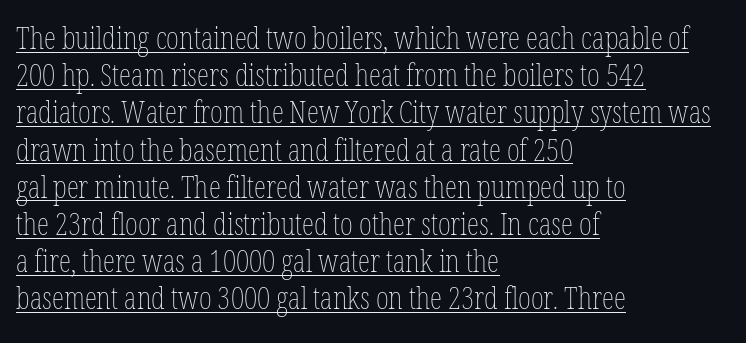
Italic? Not at all — the glyphs are vertical. Words appear dense and cohesive because spacing is normal. Teacher's note: observe the even left margin — that is flush-left alignment. Weight: in the light-to-regular range. The passage shown is underscored from start to finish.
